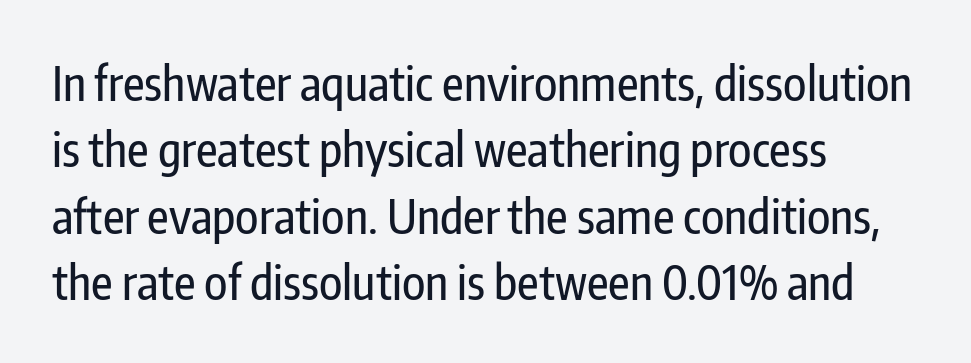
The image shows 47 px condensed sans-serif type, upright; set left-aligned, normal line spacing (1.41x), normal letter spacing, not underlined; low stroke contrast and a medium x-height.
